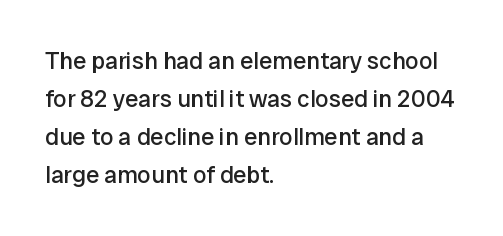
Q: Is the text bold? A: No.
Q: Is the text italic (slanted)? A: No, it is upright.
Q: Is the text underlined? A: No.
Q: How is the paragraph aligned? A: Left-aligned.
Q: Is the spacing between letters normal or unusually wide? A: Normal.
Q: Is the spacing between lines tight, normal or loose? A: Normal.
